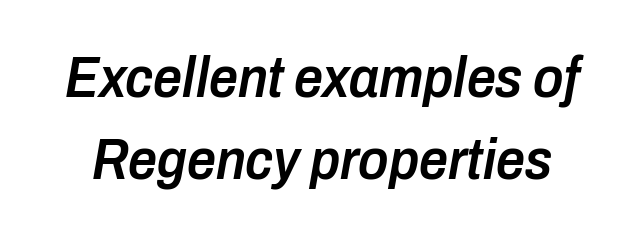
On the weight axis this lands at semibold, roughly 600. Beneath every word, the page is bare. You could not count columns in this text — the font is proportionally spaced. Slanted lettering throughout.
